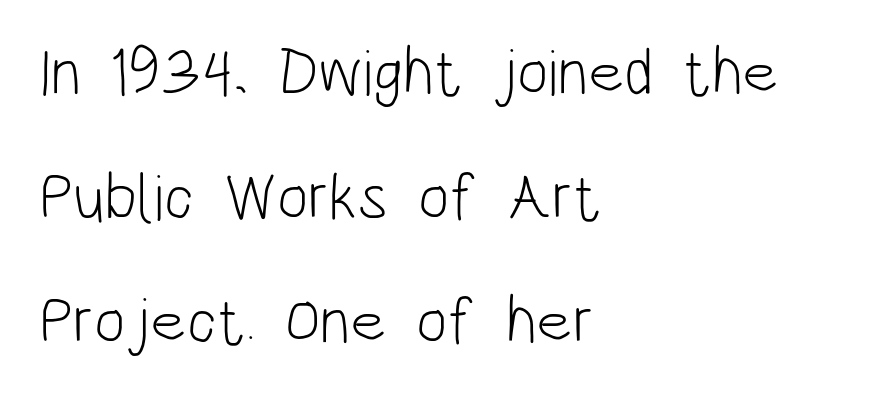
The image shows 66 px light, condensed sans-serif type, upright; set left-aligned, line spacing 1.89x, normal letter spacing, not underlined; low stroke contrast and a large x-height.
